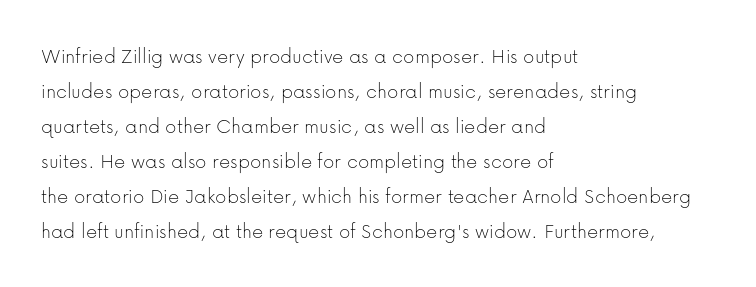
Q: Is the text bold? A: No.
Q: Is the text italic (slanted)? A: No, it is upright.
Q: Is the text underlined? A: No.
Q: How is the paragraph aligned? A: Left-aligned.
Q: Is the spacing between letters normal or unusually wide? A: Normal.
Q: Is the spacing between lines tight, normal or loose? A: Normal.
